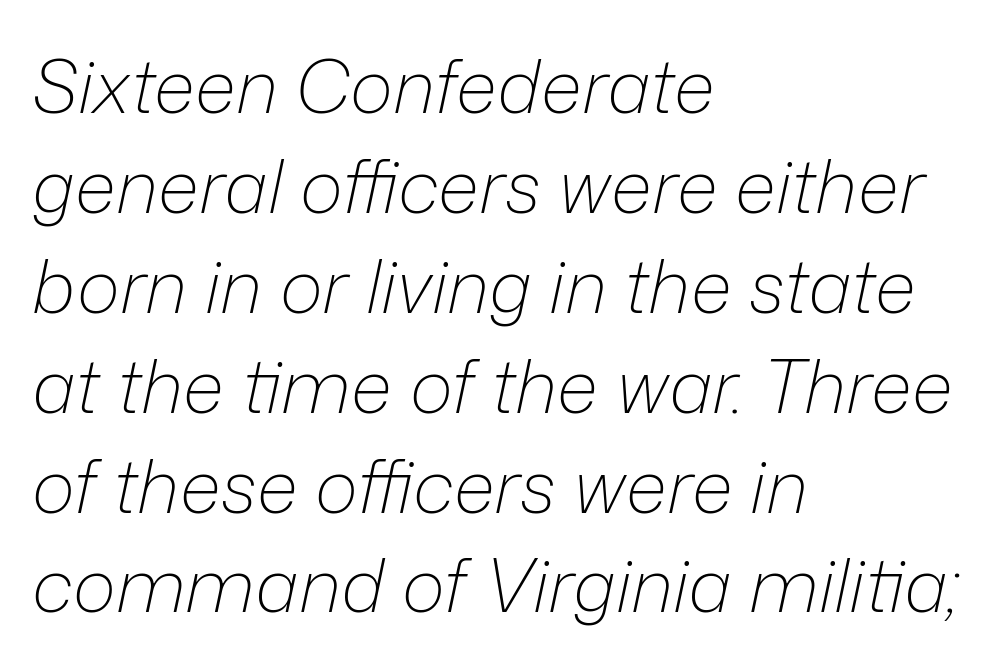
{"italic": "yes", "lean": "right", "slant_degrees": 12, "bold": "no", "weight": "light", "width": "normal", "stroke_contrast": "low", "x_height": "medium", "monospaced": "no", "underline": "no", "align": "left", "line_spacing": "normal", "line_spacing_ratio": 1.35, "letter_spacing": "normal", "letter_spacing_em": 0.0, "glyph_px": 74}
